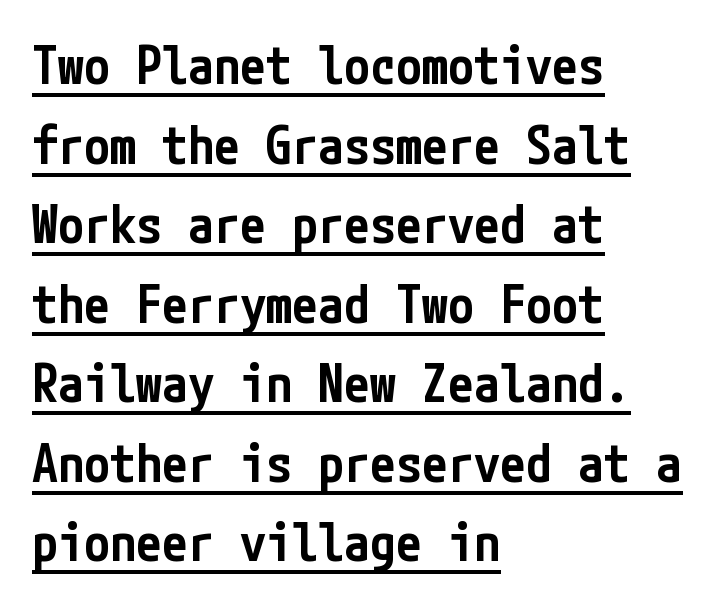
Q: Is the text bold? A: Semi-bold.
Q: Is the text italic (slanted)? A: No, it is upright.
Q: Is the typeface a serif or a sans-serif typeface? A: Sans-serif.
Q: Is the text underlined? A: Yes.
Q: How is the paragraph aligned? A: Left-aligned.
Q: Is the spacing between letters normal or unusually wide? A: Normal.
Q: Is the spacing between lines tight, normal or loose? A: Normal.
Q: Width (condensed, normal, or wide)? A: Condensed.
Q: Stroke contrast? A: Low.
Q: x-height? A: Medium.
